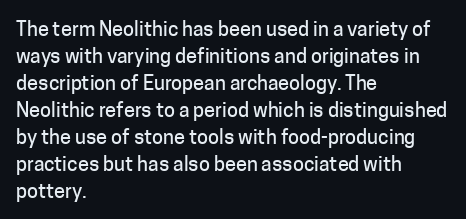
Q: Is the text italic (slanted)? A: No, it is upright.
Q: Is the text underlined? A: No.
Q: How is the paragraph aligned? A: Left-aligned.
Q: Is the spacing between letters normal or unusually wide? A: Normal.
Q: Is the spacing between lines tight, normal or loose? A: Normal.
